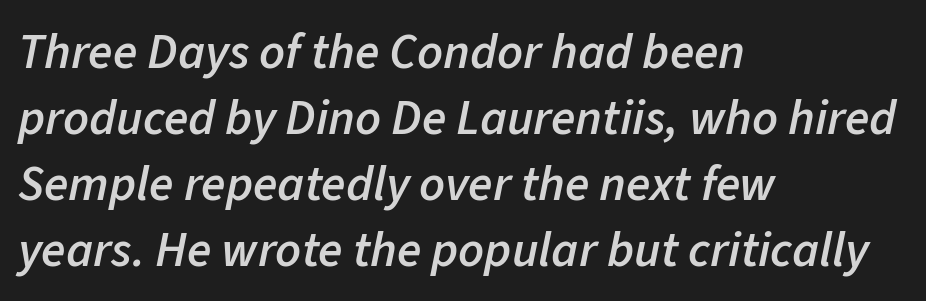
Q: Is the text bold? A: Semi-bold.
Q: Is the text italic (slanted)? A: Yes, it leans right by about 11 degrees.
Q: Is the text underlined? A: No.
Q: How is the paragraph aligned? A: Left-aligned.
Q: Is the spacing between letters normal or unusually wide? A: Normal.
Q: Is the spacing between lines tight, normal or loose? A: Normal.
Q: Width (condensed, normal, or wide)? A: Normal.
Q: Stroke contrast? A: Low.
Q: x-height? A: Medium.
Q: Monospaced? A: No.
